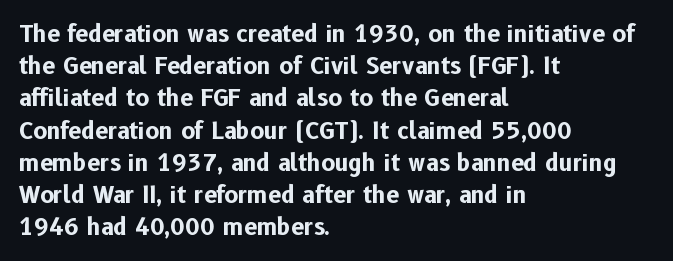
Teacher's note: observe the even left margin — that is flush-left alignment. Tracking here is standard; glyphs follow each other at the usual distance. Horizontal bands of white between lines are of average thickness. Is the type bold? Yes — the strokes are clearly thick and heavy. This is the regular roman posture of the typeface.
